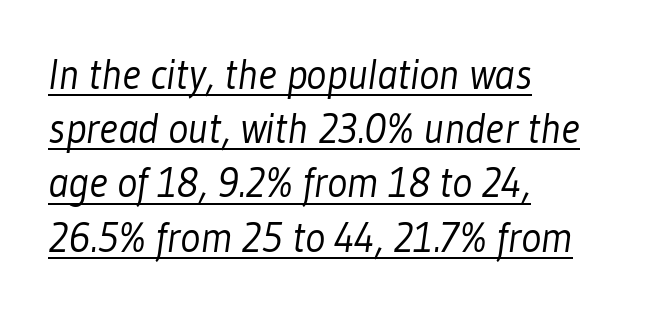
Q: Is the text bold? A: No.
Q: Is the typeface a serif or a sans-serif typeface? A: Sans-serif.
Q: Is the text underlined? A: Yes.
Q: How is the paragraph aligned? A: Left-aligned.
Q: Is the spacing between letters normal or unusually wide? A: Normal.
Q: Is the spacing between lines tight, normal or loose? A: Normal.
Q: Width (condensed, normal, or wide)? A: Condensed.
Q: Stroke contrast? A: Low.
Q: x-height? A: Medium.
Q: Monospaced? A: No.
